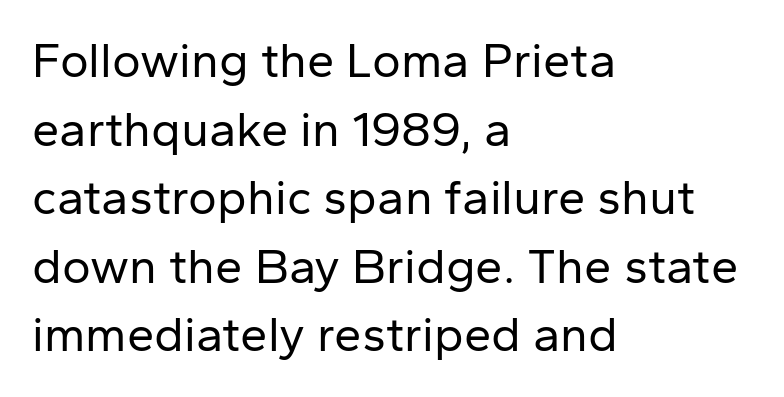
The image shows 49 px regular-weight sans-serif type, upright; set left-aligned, normal line spacing (1.4x), normal letter spacing, not underlined; low stroke contrast and a medium x-height.
